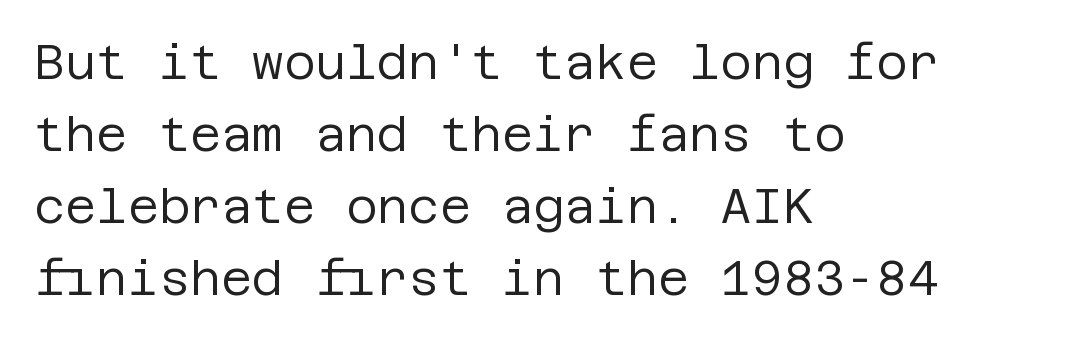
Compared with typical body copy, the letter spacing here is the same. The foot of each line stays bare and open. Ordinary non-slanted type is in use. Regarding leading, the lines here are spaced in the standard way. Where is the straight margin? On the left. Stem width sits at or under what a default text font uses.
